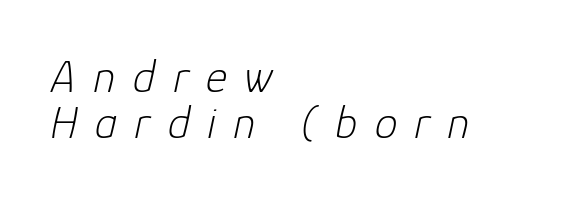
The whole block is typeset with a tilt. The space between consecutive lines is stingy. Anything drawn beneath the words? Only blank space. The font is comparable to plain body text, perhaps lighter. The face used here is proportionally spaced, like ordinary book or web type. Where is the straight margin? On the left.
